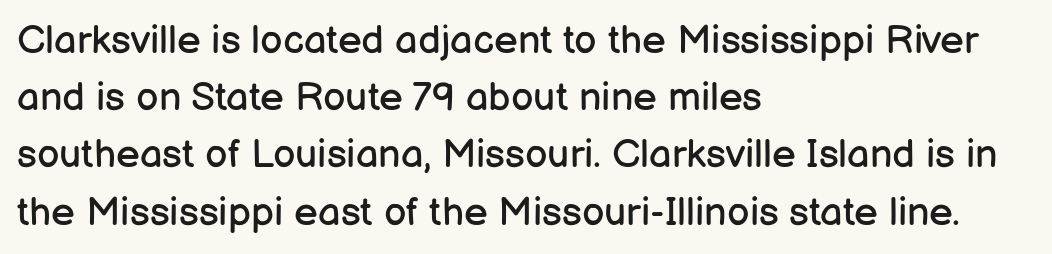
The foot of each line stays bare and open. What kind of face is this? One without serifs — a sans. Is there much room between lines? A standard amount, neither cramped nor airy. Character widths vary here, with narrow letters taking less room than wide ones. The typesetter chose a ragged-right arrangement here. Standard letterfit; no display-style spreading of the glyphs.
